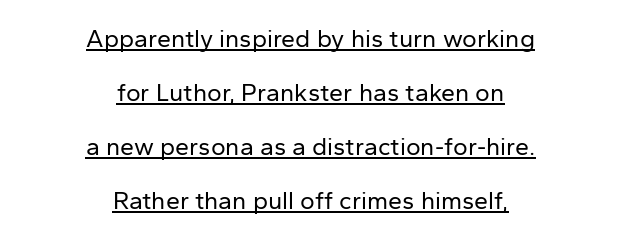
{"italic": "no", "bold": "no", "underline": "yes", "align": "center", "line_spacing": "loose", "line_spacing_ratio": 2.16, "letter_spacing": "normal", "letter_spacing_em": 0.0, "glyph_px": 25}
